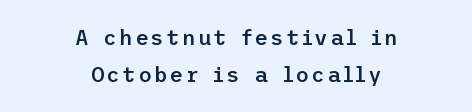
Centered paragraph, ragged on both sides. Is there any slant? The stems are plumb. Type without underlining. The rendering uses a semibold face; strokes are thickened but not to full bold.
